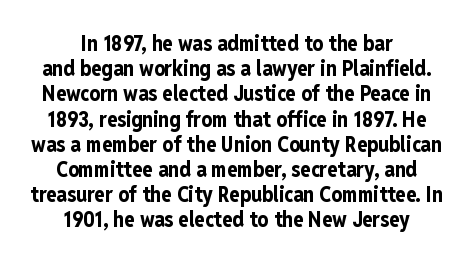
Q: Is the text bold? A: Yes.
Q: Is the text italic (slanted)? A: No, it is upright.
Q: Is the text underlined? A: No.
Q: How is the paragraph aligned? A: Centered.
Q: Is the spacing between letters normal or unusually wide? A: Normal.
